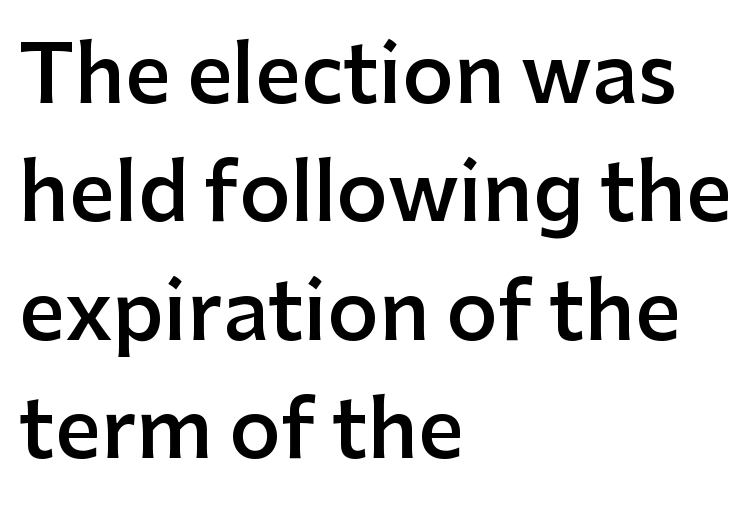
{"serif": "no", "italic": "no", "bold": "semi", "weight": "semibold", "width": "normal", "stroke_contrast": "low", "x_height": "medium", "monospaced": "no", "underline": "no", "align": "left", "line_spacing": "normal", "line_spacing_ratio": 1.48, "letter_spacing": "normal", "letter_spacing_em": 0.0, "glyph_px": 80}
